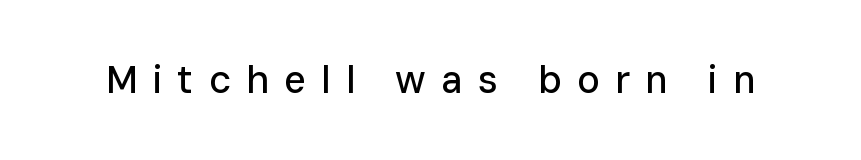
The image shows 38 px sans-serif type, upright; set unusually wide letter spacing (+0.4 em), not underlined; low stroke contrast and a medium x-height.
